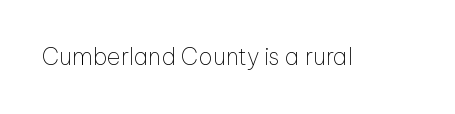
{"italic": "no", "bold": "no", "underline": "no", "letter_spacing": "normal", "letter_spacing_em": 0.0, "glyph_px": 23}
